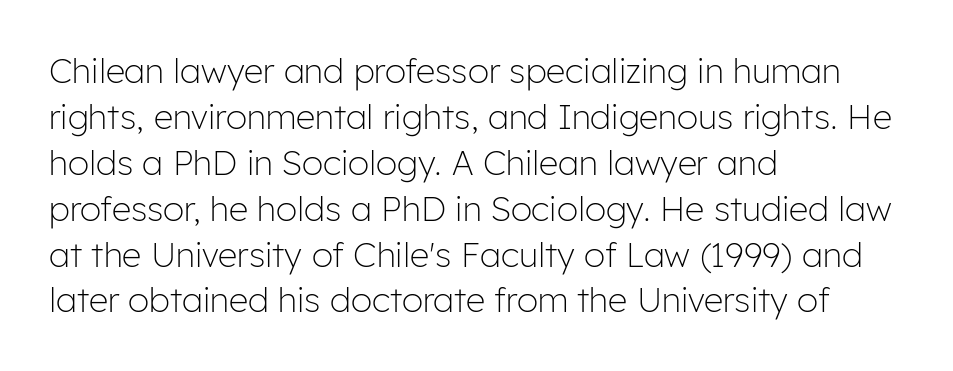
{"serif": "no", "italic": "no", "bold": "no", "weight": "light", "width": "normal", "stroke_contrast": "low", "x_height": "medium", "monospaced": "no", "underline": "no", "align": "left", "line_spacing": "normal", "line_spacing_ratio": 1.35, "letter_spacing": "normal", "letter_spacing_em": 0.0, "glyph_px": 34}
